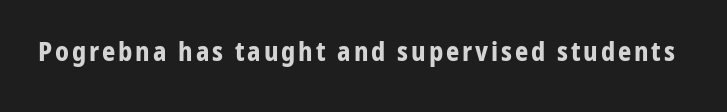
Heavy, bold letterforms. Tall strokes in this sample are plumb rather than angled. The strip under each line holds only bare page.
